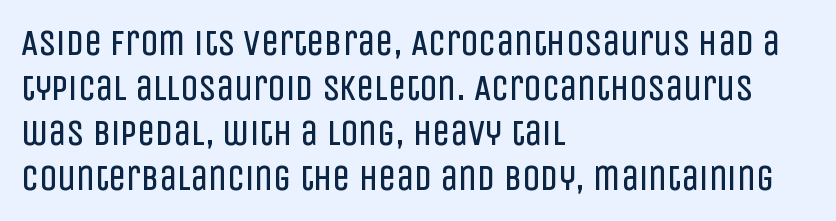
Nobody drew a line under any word here. The face used here is a sans, in the tradition of grotesques and geometrics. These lines stack with their left ends in a neat column. Nope, not italic — everything's standing straight. Letters have the restrained weight of plain body copy at most. Successive baselines arrive at the customary interval.
